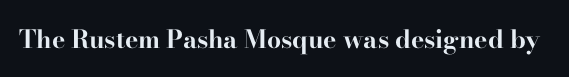
Underlining? Definitely not there. Strong, thick strokes mark this as bold type. This sample uses an upright cut, with every glyph sitting square on the baseline. A typesetter would call this zero additional tracking.
